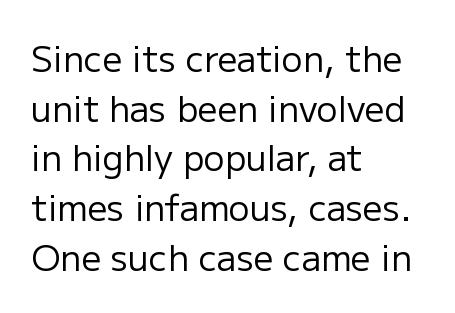
This sample uses an upright cut, with every glyph sitting square on the baseline. No letter is thick-stroked: the sample isn't bold. In terms of letterform style, serifs are entirely absent. Successive baselines arrive at the customary interval. Has an underline been added? It has not. These lines stack with their left ends in a neat column.
